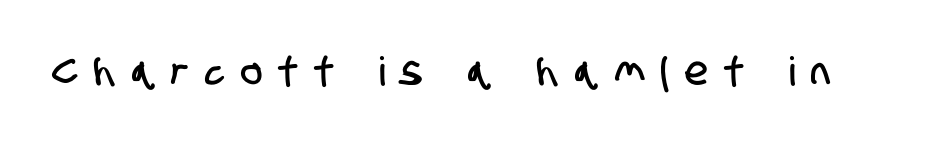
The image shows 40 px condensed sans-serif type; set unusually wide letter spacing (+0.42 em), not underlined; low stroke contrast and a large x-height.
